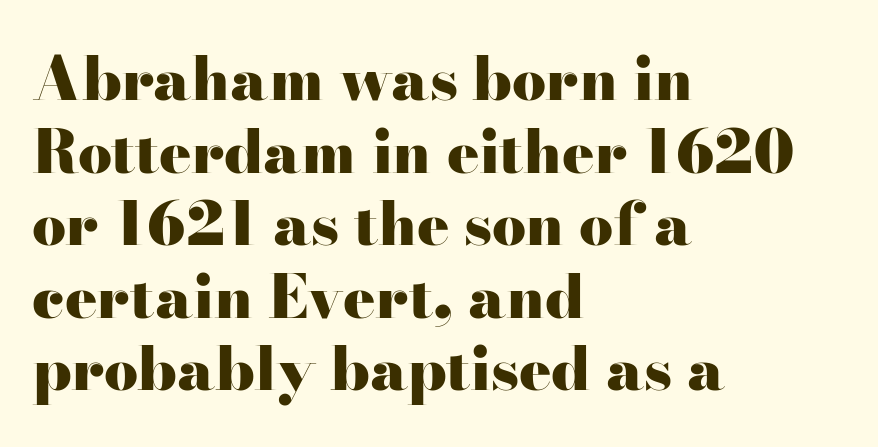
A dark, heavy texture on the line: the type is bold. Character widths vary here, with narrow letters taking less room than wide ones. This sample uses an upright cut, with every glyph sitting square on the baseline. Each line starts at the same left margin while the right side varies.
